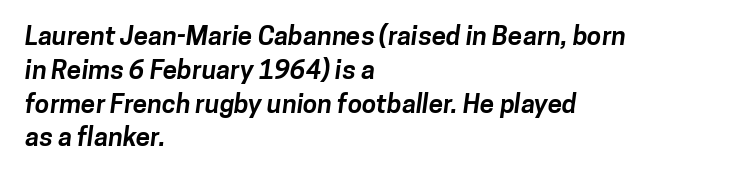
Q: Is the text bold? A: Yes.
Q: Is the text underlined? A: No.
Q: How is the paragraph aligned? A: Left-aligned.
Q: Is the spacing between letters normal or unusually wide? A: Normal.
Q: Is the spacing between lines tight, normal or loose? A: Normal.
